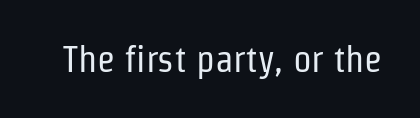
The image shows 37 px regular-weight, condensed sans-serif type, upright; set normal letter spacing, not underlined; low stroke contrast and a medium x-height.
